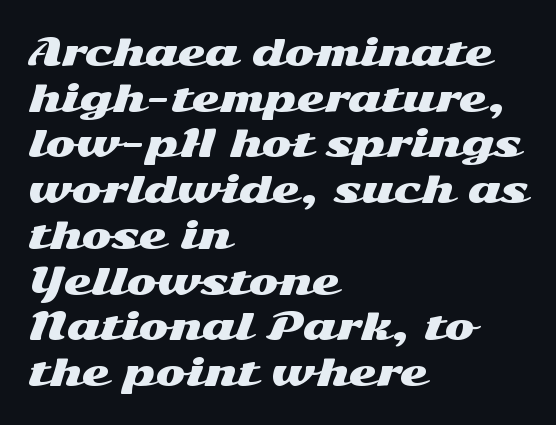
The image shows 36 px wide sans-serif type; set left-aligned, normal line spacing (1.27x), normal letter spacing, not underlined; medium stroke contrast and a medium x-height.
